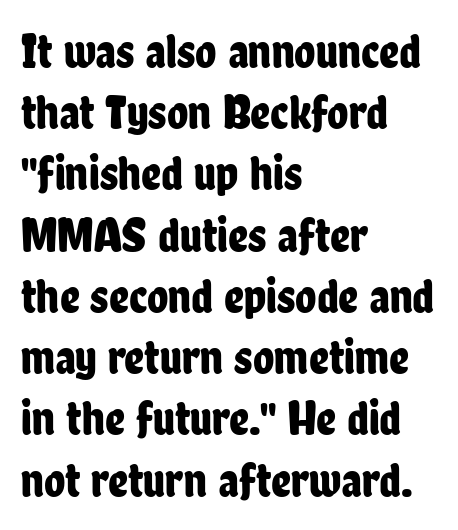
The image shows 49 px condensed sans-serif type, upright; set left-aligned, normal line spacing (1.25x), normal letter spacing, not underlined; low stroke contrast and a medium x-height.
